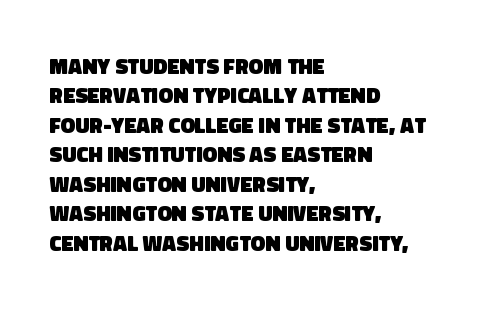
Q: Is the text bold? A: Yes.
Q: Is the text underlined? A: No.
Q: How is the paragraph aligned? A: Left-aligned.
Q: Is the spacing between letters normal or unusually wide? A: Normal.
Q: Is the spacing between lines tight, normal or loose? A: Normal.
